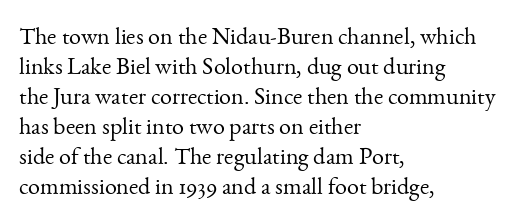
Honestly, there is no underline to notice here at all. The font's upright variant was chosen for this text. Horizontally, the lines are justified to the leading edge only. Bold? No — there's no thickening of the strokes.
